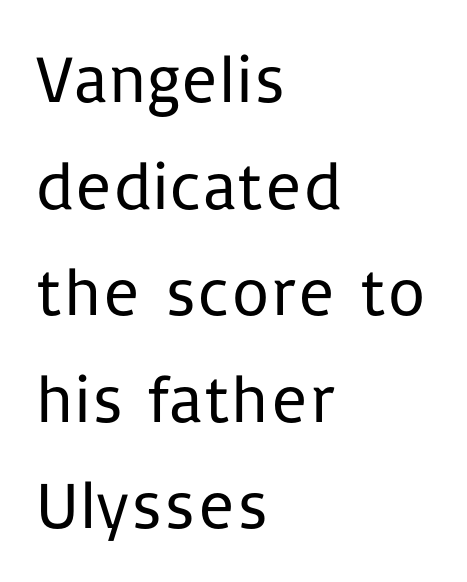
A typesetter would call this leading conventional body-copy spacing. The words here are not underlined. This sample has the flowing, uneven cadence of proportional lettering. A typesetter would call this zero additional tracking.
